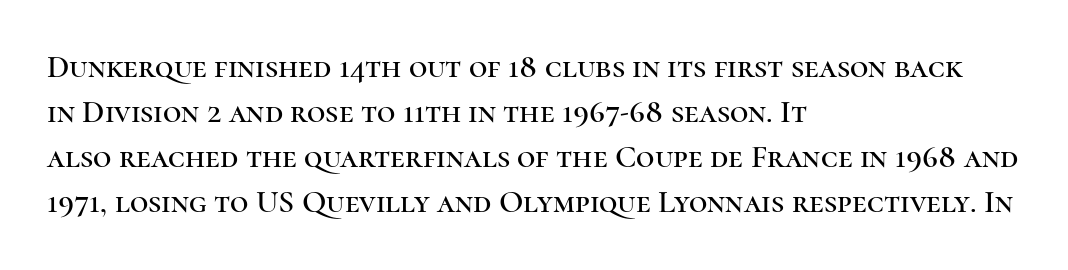
The image shows 32 px serif type, upright; set left-aligned, normal line spacing (1.41x), normal letter spacing, not underlined; high stroke contrast and a medium x-height.
